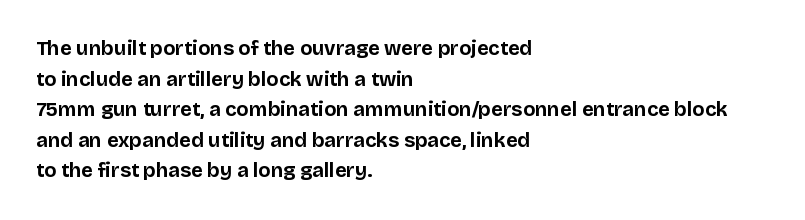
Q: Is the text bold? A: Yes.
Q: Is the text italic (slanted)? A: No, it is upright.
Q: Is the text underlined? A: No.
Q: How is the paragraph aligned? A: Left-aligned.
Q: Is the spacing between letters normal or unusually wide? A: Normal.
Q: Is the spacing between lines tight, normal or loose? A: Normal.
